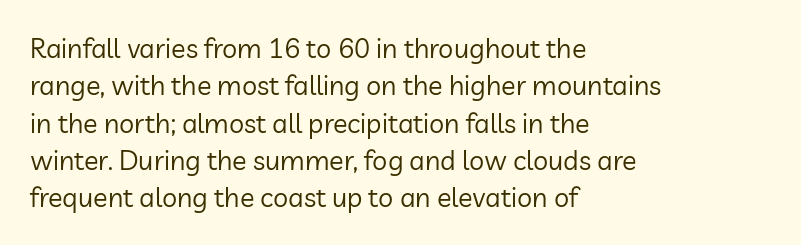
Q: Is the text bold? A: No.
Q: Is the text italic (slanted)? A: No, it is upright.
Q: Is the text underlined? A: No.
Q: How is the paragraph aligned? A: Left-aligned.
Q: Is the spacing between letters normal or unusually wide? A: Normal.
Q: Is the spacing between lines tight, normal or loose? A: Normal.
